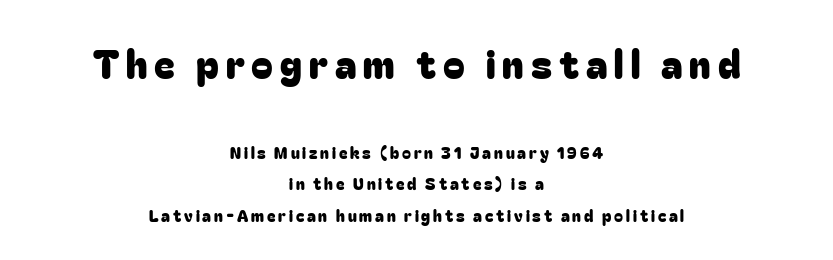
The image shows 39 px sans-serif type, upright; set centered, loose line spacing (1.95x), not underlined; the first (top) block is 2.44x larger; low stroke contrast and a medium x-height.
